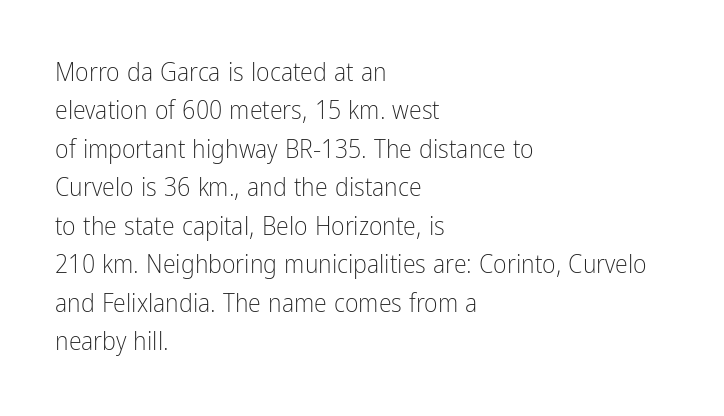
The image shows 26 px text type, upright; set left-aligned, normal line spacing (1.48x), normal letter spacing, not underlined.
